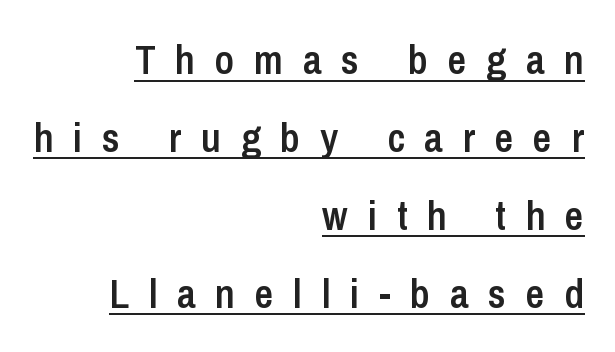
{"serif": "no", "italic": "no", "bold": "semi", "weight": "semibold", "width": "condensed", "stroke_contrast": "low", "x_height": "medium", "monospaced": "no", "underline": "yes", "align": "right", "line_spacing": "loose", "line_spacing_ratio": 1.9, "letter_spacing": "wide", "letter_spacing_em": 0.48, "glyph_px": 41}
